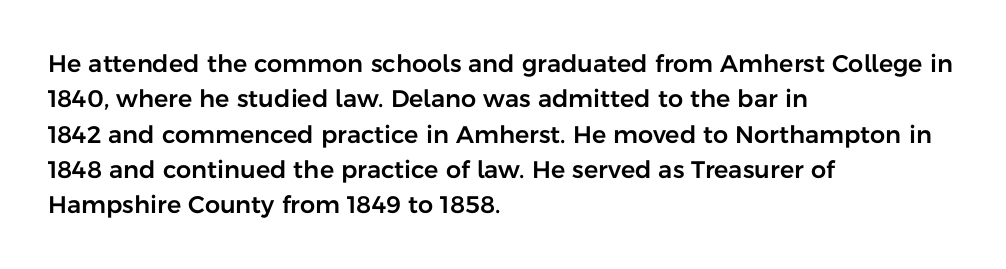
The image shows 24 px text type, upright; set left-aligned, normal line spacing (1.47x), normal letter spacing, not underlined.
